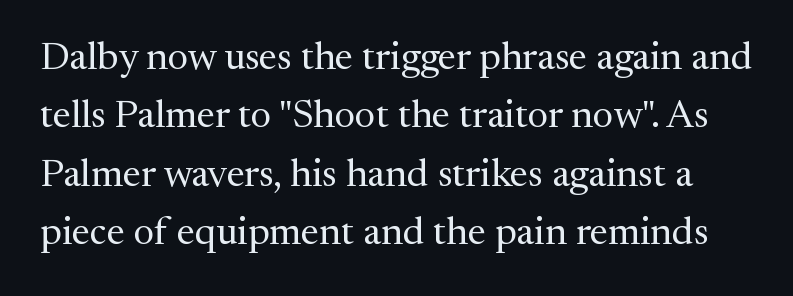
Q: Is the text bold? A: No.
Q: Is the text italic (slanted)? A: No, it is upright.
Q: Is the typeface a serif or a sans-serif typeface? A: Serif.
Q: Is the text underlined? A: No.
Q: Is the spacing between letters normal or unusually wide? A: Normal.
Q: Is the spacing between lines tight, normal or loose? A: Normal.
Q: Width (condensed, normal, or wide)? A: Normal.
Q: Stroke contrast? A: Medium.
Q: x-height? A: Medium.
Q: Monospaced? A: No.
